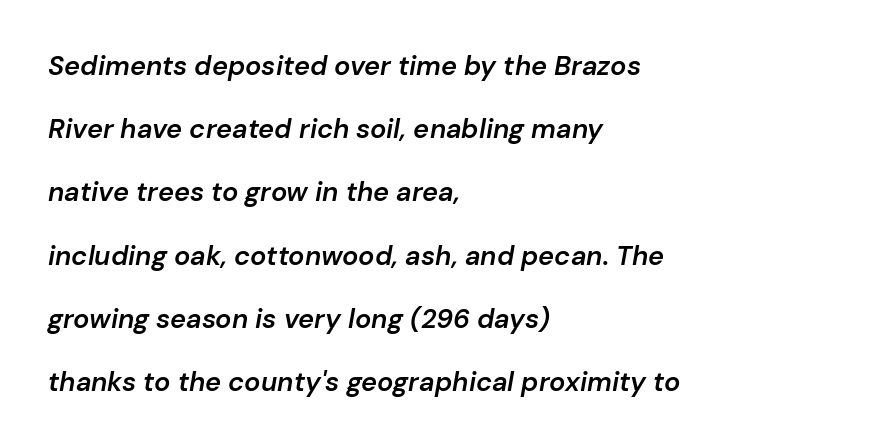
{"italic": "yes", "lean": "right", "slant_degrees": 10, "bold": "semi", "underline": "no", "align": "left", "line_spacing": "loose", "line_spacing_ratio": 2.34, "letter_spacing": "normal", "letter_spacing_em": 0.0, "glyph_px": 27}
